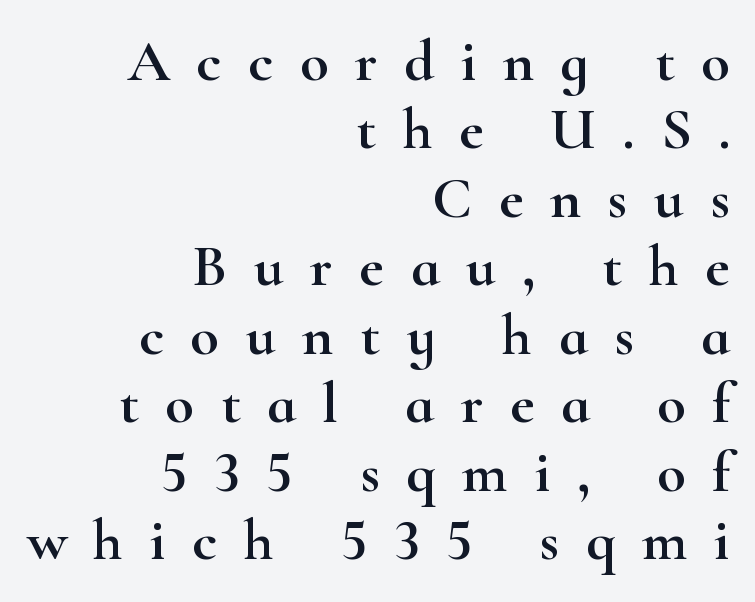
Check where the strokes stop: tiny serifs finish them off. Is the block centered? No — it sits flush against the right margin. Style check: upright. The foot of each line stays bare and open. This sample uses expanded letter spacing, leaving extra air between glyphs.
